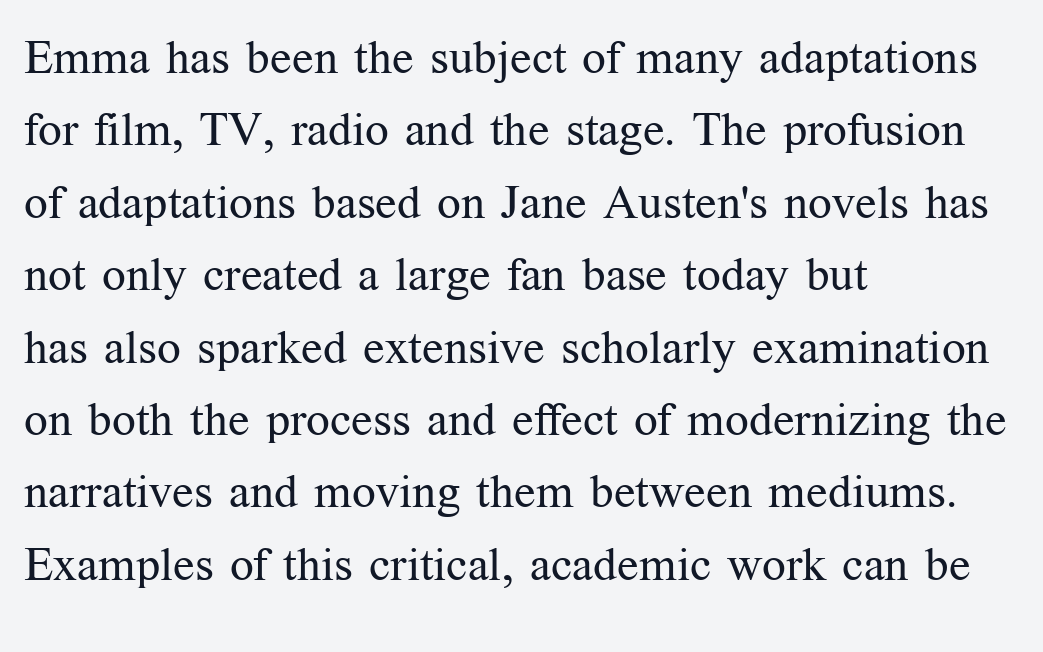
Q: Is the text bold? A: No.
Q: Is the text italic (slanted)? A: No, it is upright.
Q: Is the typeface a serif or a sans-serif typeface? A: Serif.
Q: Is the text underlined? A: No.
Q: How is the paragraph aligned? A: Left-aligned.
Q: Is the spacing between letters normal or unusually wide? A: Normal.
Q: Is the spacing between lines tight, normal or loose? A: Normal.
Q: Width (condensed, normal, or wide)? A: Normal.
Q: Stroke contrast? A: Medium.
Q: x-height? A: Medium.
Q: Monospaced? A: No.
